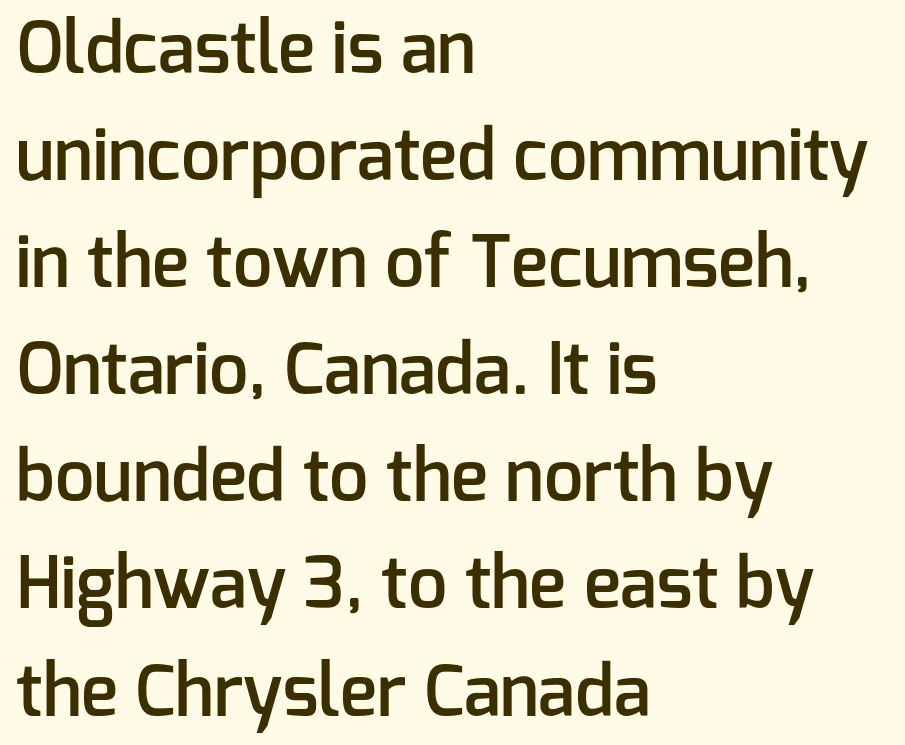
{"serif": "no", "italic": "no", "bold": "semi", "weight": "semibold", "width": "normal", "stroke_contrast": "low", "x_height": "medium", "monospaced": "no", "underline": "no", "align": "left", "line_spacing": "normal", "line_spacing_ratio": 1.53, "letter_spacing": "normal", "letter_spacing_em": 0.0, "glyph_px": 70}
